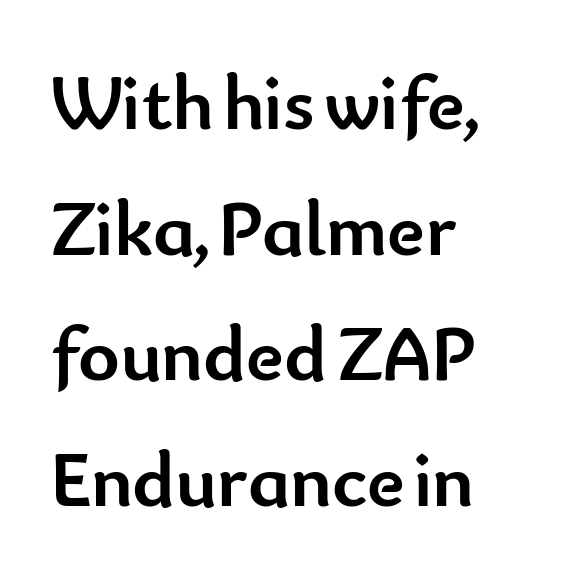
The image shows 79 px semibold sans-serif type, upright; set left-aligned, normal line spacing (1.59x), normal letter spacing, not underlined; low stroke contrast and a small x-height.
